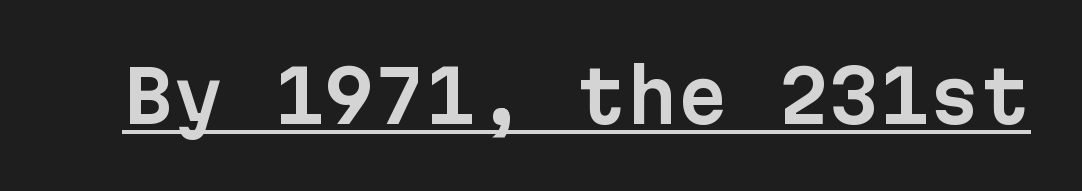
The image shows 72 px sans-serif type, upright, monospaced; set normal letter spacing, underlined; low stroke contrast and a medium x-height.
